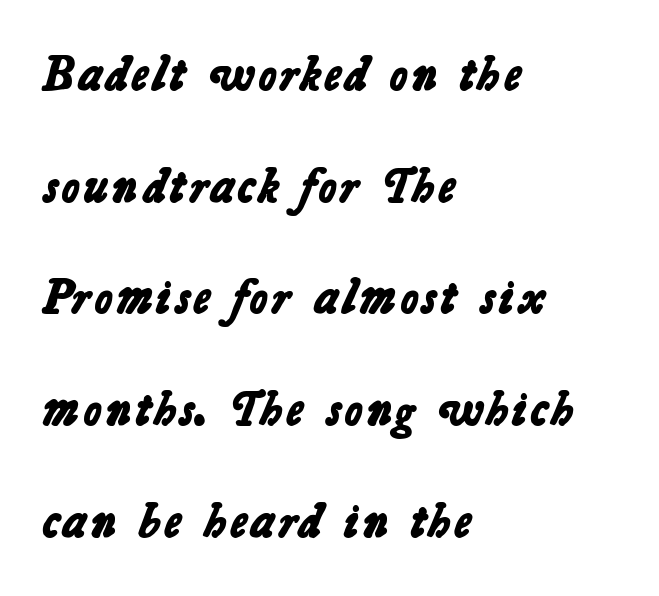
A great deal of white space separates one row of letters from the next. What weight is shown? A full bold with thick strokes. Anything drawn beneath the words? Only blank space. One-word summary of the alignment: left.
